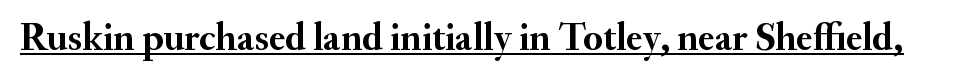
Q: Is the text bold? A: Yes.
Q: Is the text italic (slanted)? A: No, it is upright.
Q: Is the typeface a serif or a sans-serif typeface? A: Serif.
Q: Is the text underlined? A: Yes.
Q: Is the spacing between letters normal or unusually wide? A: Normal.
Q: Width (condensed, normal, or wide)? A: Normal.
Q: Stroke contrast? A: Medium.
Q: x-height? A: Small.
Q: Monospaced? A: No.
